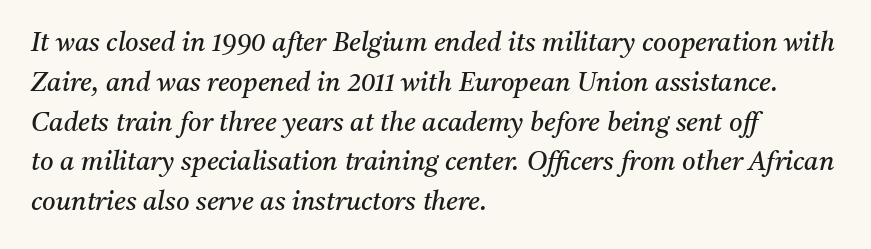
The image shows 26 px text type, italic (leaning right); set left-aligned, normal line spacing (1.53x), normal letter spacing, not underlined.
